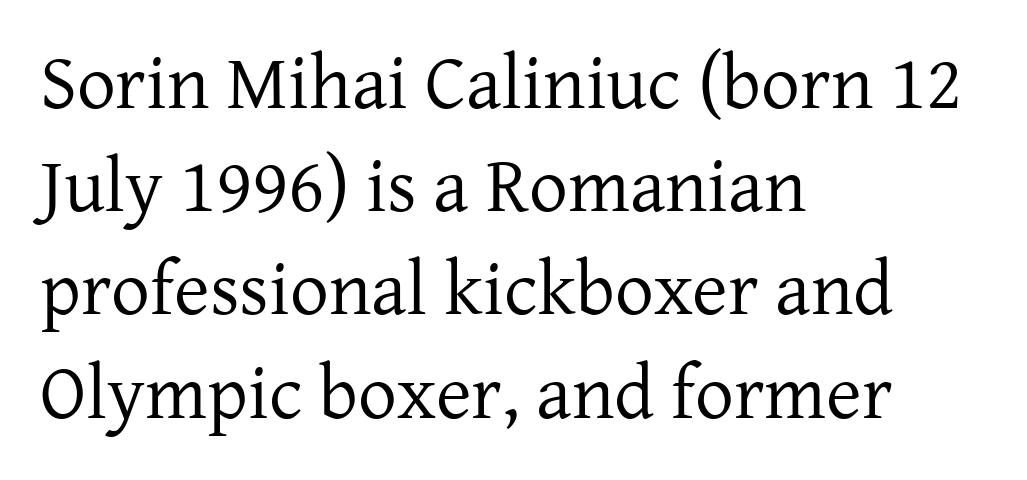
The image shows 77 px regular-weight serif type, upright; set left-aligned, normal line spacing (1.34x), normal letter spacing, not underlined; low stroke contrast and a medium x-height.
